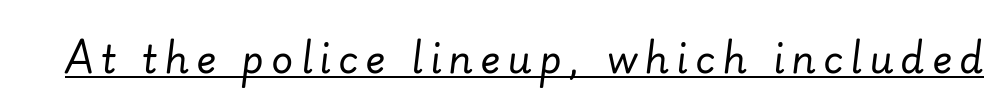
The image shows 38 px regular-weight type, italic (leaning right); set underlined; low stroke contrast and a small x-height.
